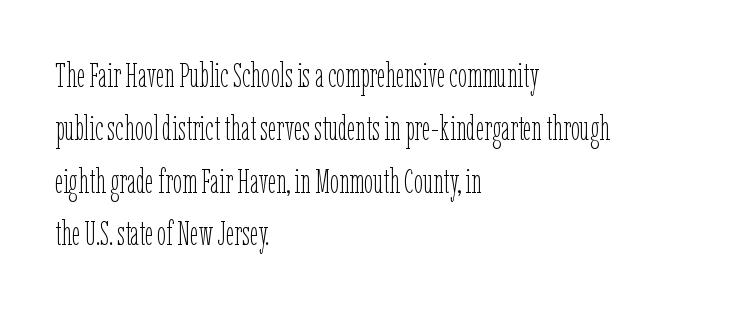
The image shows 33 px thin, condensed type, upright; set left-aligned, normal line spacing (1.6x), normal letter spacing, not underlined; low stroke contrast and a medium x-height.
